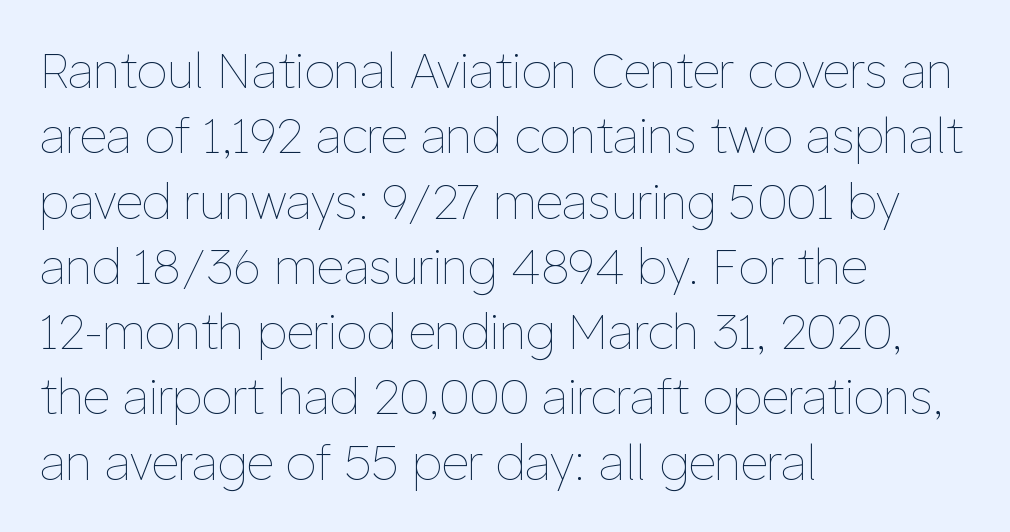
Q: Is the text bold? A: No.
Q: Is the text italic (slanted)? A: No, it is upright.
Q: Is the text underlined? A: No.
Q: How is the paragraph aligned? A: Left-aligned.
Q: Is the spacing between letters normal or unusually wide? A: Normal.
Q: Is the spacing between lines tight, normal or loose? A: Normal.
Q: Width (condensed, normal, or wide)? A: Normal.
Q: Stroke contrast? A: Low.
Q: x-height? A: Medium.
Q: Monospaced? A: No.
